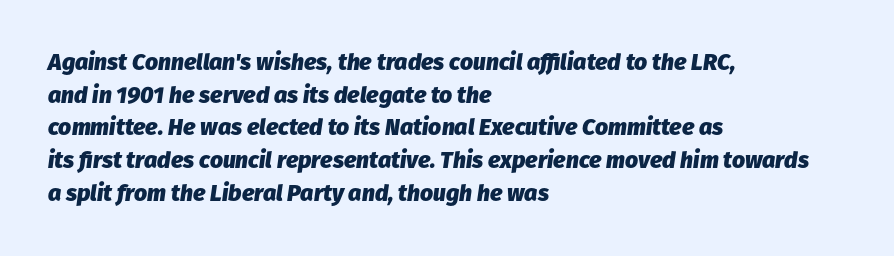
{"italic": "yes", "lean": "right", "slant_degrees": 8, "bold": "yes", "underline": "no", "align": "left", "line_spacing": "normal", "line_spacing_ratio": 1.42, "letter_spacing": "normal", "letter_spacing_em": 0.0, "glyph_px": 23}
